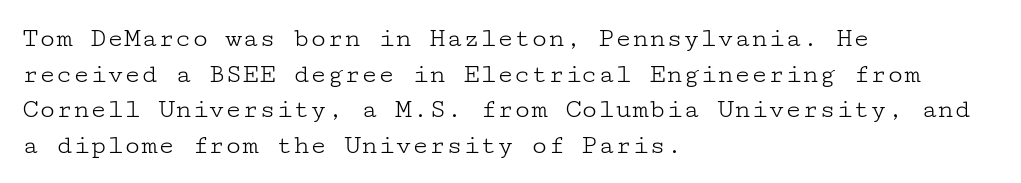
The image shows 28 px light, wide serif type, upright; set left-aligned, normal line spacing (1.27x), normal letter spacing, not underlined; low stroke contrast and a medium x-height.
